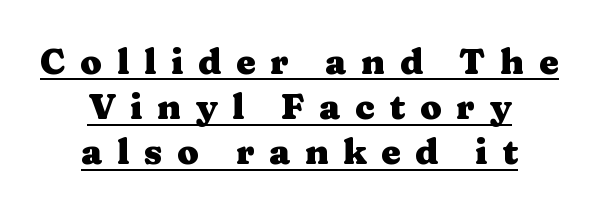
Q: Is the text bold? A: Yes.
Q: Is the text italic (slanted)? A: No, it is upright.
Q: Is the typeface a serif or a sans-serif typeface? A: Serif.
Q: Is the text underlined? A: Yes.
Q: How is the paragraph aligned? A: Centered.
Q: Is the spacing between letters normal or unusually wide? A: Unusually wide.
Q: Is the spacing between lines tight, normal or loose? A: Normal.
Q: Width (condensed, normal, or wide)? A: Wide.
Q: Stroke contrast? A: Medium.
Q: x-height? A: Medium.
Q: Monospaced? A: No.
